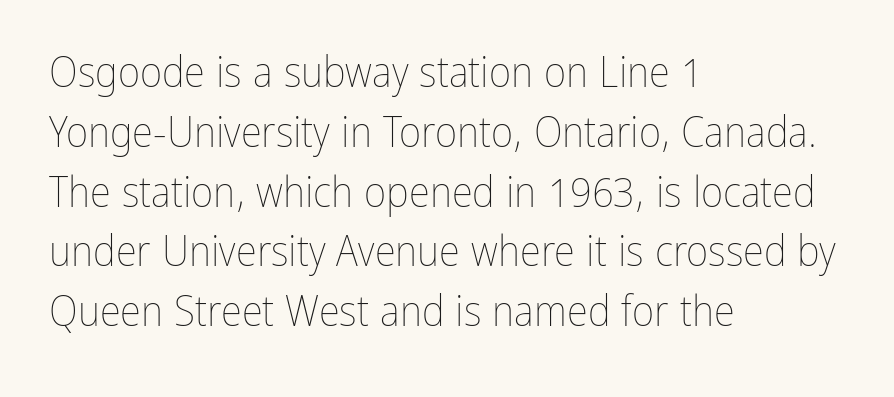
The image shows 43 px thin, condensed type, upright; set left-aligned, normal line spacing (1.39x), normal letter spacing, not underlined; low stroke contrast and a medium x-height.
